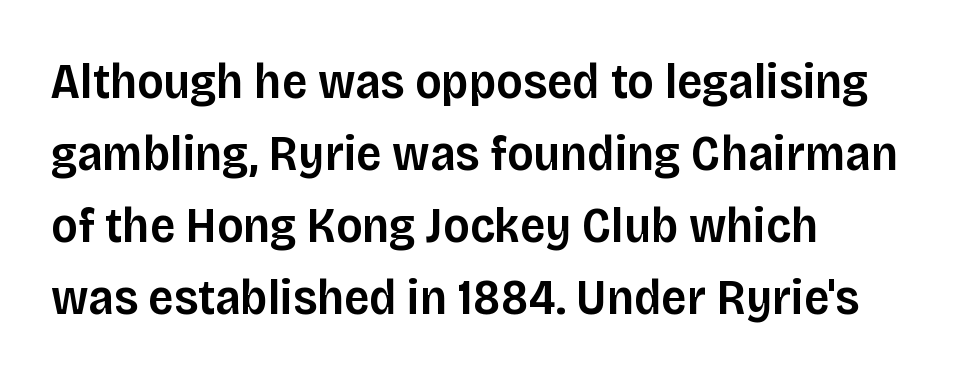
{"serif": "no", "italic": "no", "bold": "semi", "weight": "semibold", "width": "normal", "stroke_contrast": "low", "x_height": "large", "monospaced": "no", "underline": "no", "align": "left", "line_spacing": "normal", "line_spacing_ratio": 1.44, "letter_spacing": "normal", "letter_spacing_em": 0.0, "glyph_px": 50}
